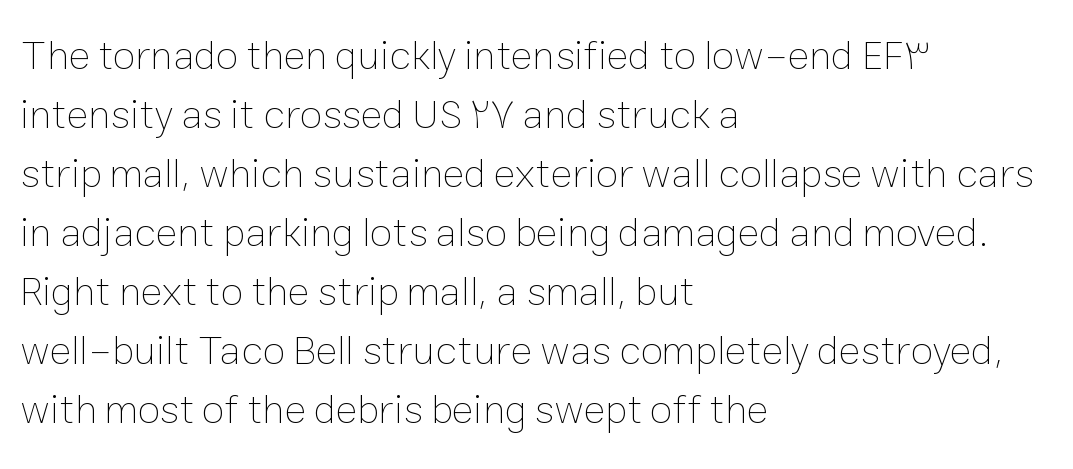
{"italic": "no", "bold": "no", "weight": "thin", "width": "normal", "stroke_contrast": "low", "x_height": "medium", "monospaced": "no", "underline": "no", "align": "left", "line_spacing": "normal", "line_spacing_ratio": 1.44, "letter_spacing": "normal", "letter_spacing_em": 0.0, "glyph_px": 41}
